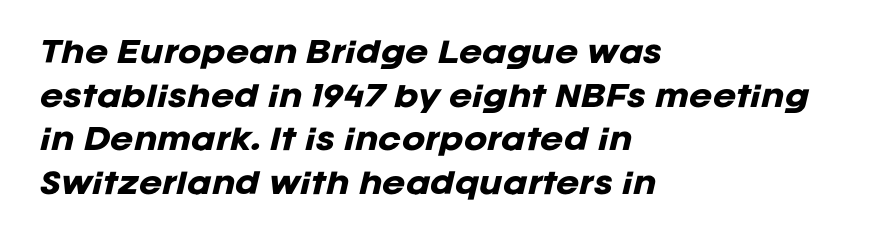
The space between consecutive lines is moderate. Leftover space on each line is placed entirely after the last word. Compared with an ordinary text face, these strokes are far heavier — a full bold. Bare-footed words on every line. Varying glyph widths throughout — classic text-font behaviour. You could call the tracking neutral — neither tight nor loose.
